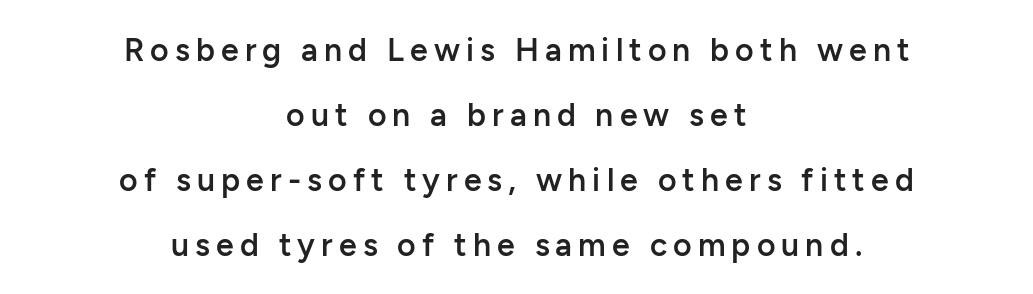
Note the varied advance widths — an 'i' is clearly narrower than an 'm'. Classification — sans serif. Emphasis by weight is partial: semibold. Plain, unruled lines of type.
